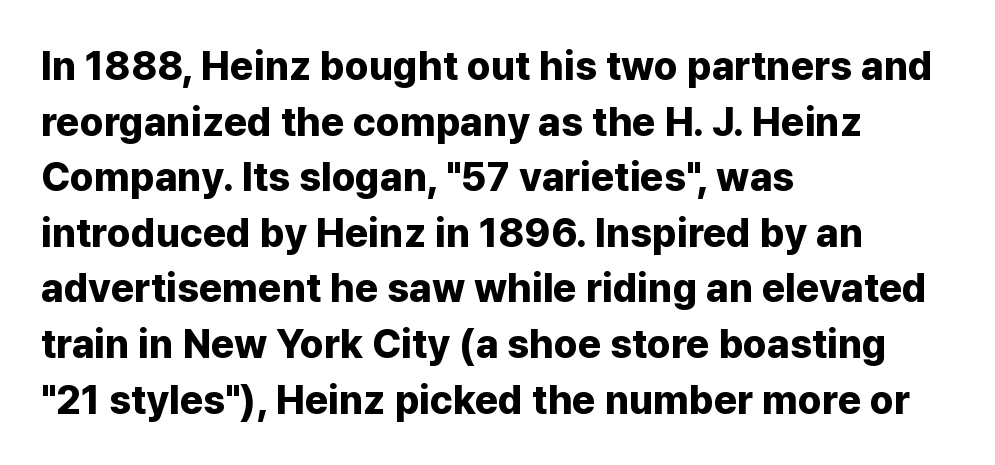
The image shows 40 px bold sans-serif type, upright; set left-aligned, normal line spacing (1.39x), normal letter spacing, not underlined; low stroke contrast and a medium x-height.
